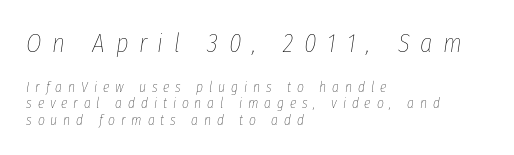
Slant detected: the letters are inclined. Heft: none added — not bold. Line starts are locked; line ends wander. Lines of text with bare space underneath.
